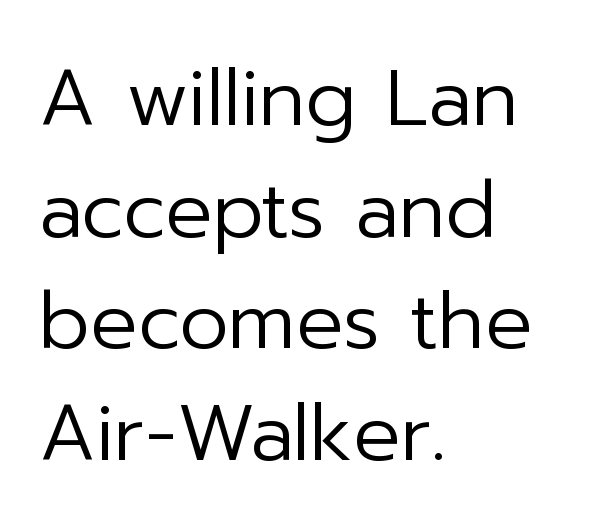
The image shows 78 px regular-weight sans-serif type, upright; set left-aligned, normal line spacing (1.43x), normal letter spacing, not underlined; low stroke contrast and a medium x-height.
